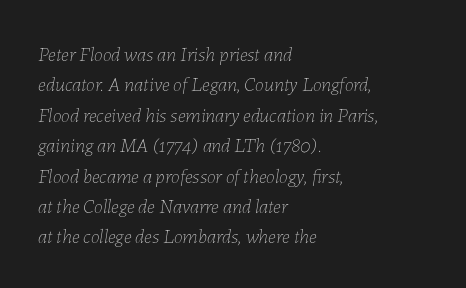
Q: Is the text bold? A: No.
Q: Is the text italic (slanted)? A: Yes, it leans right by about 7 degrees.
Q: Is the text underlined? A: No.
Q: How is the paragraph aligned? A: Left-aligned.
Q: Is the spacing between letters normal or unusually wide? A: Normal.
Q: Is the spacing between lines tight, normal or loose? A: Normal.
